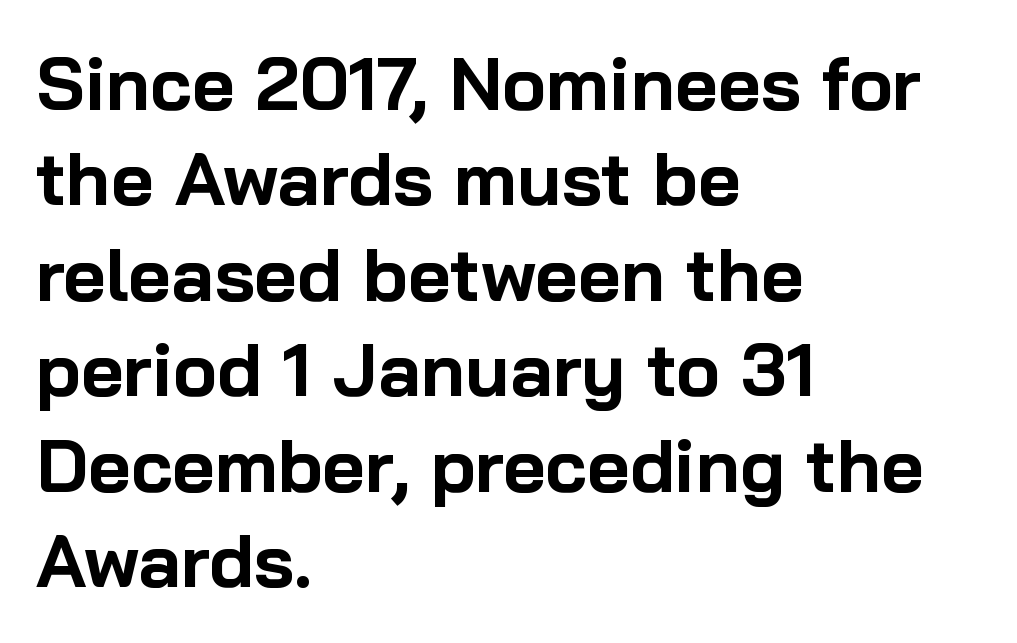
{"serif": "no", "italic": "no", "bold": "yes", "weight": "bold", "width": "normal", "stroke_contrast": "low", "x_height": "medium", "monospaced": "no", "underline": "no", "align": "left", "line_spacing": "normal", "line_spacing_ratio": 1.29, "letter_spacing": "normal", "letter_spacing_em": 0.0, "glyph_px": 74}
